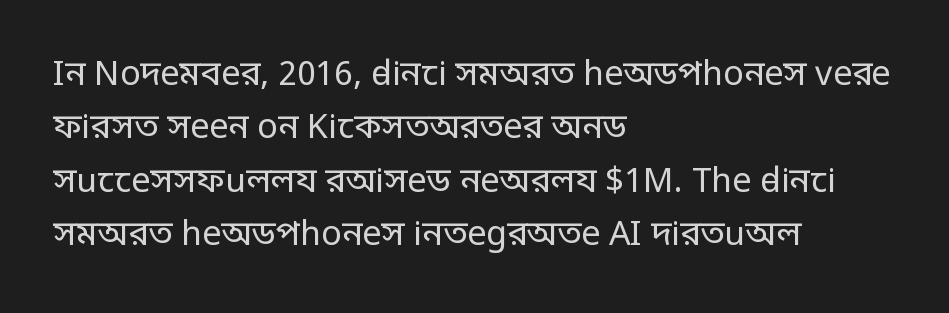
The image shows 34 px regular-weight, condensed sans-serif type, upright; set left-aligned, normal line spacing (1.57x), normal letter spacing, not underlined; low stroke contrast.
